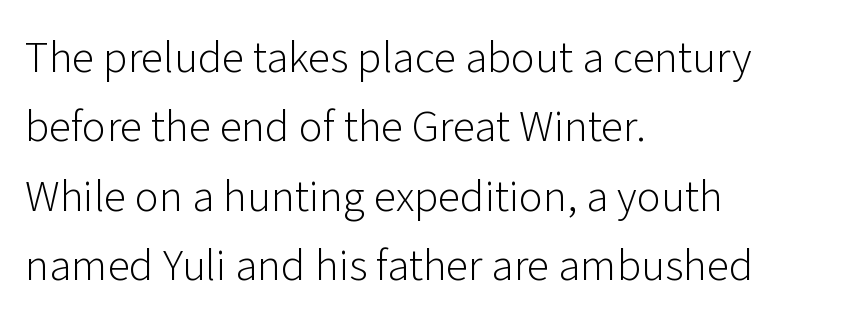
Q: Is the text bold? A: No.
Q: Is the text italic (slanted)? A: No, it is upright.
Q: Is the typeface a serif or a sans-serif typeface? A: Sans-serif.
Q: Is the text underlined? A: No.
Q: How is the paragraph aligned? A: Left-aligned.
Q: Is the spacing between letters normal or unusually wide? A: Normal.
Q: Is the spacing between lines tight, normal or loose? A: Normal.
Q: Width (condensed, normal, or wide)? A: Normal.
Q: Stroke contrast? A: Low.
Q: x-height? A: Medium.
Q: Monospaced? A: No.
